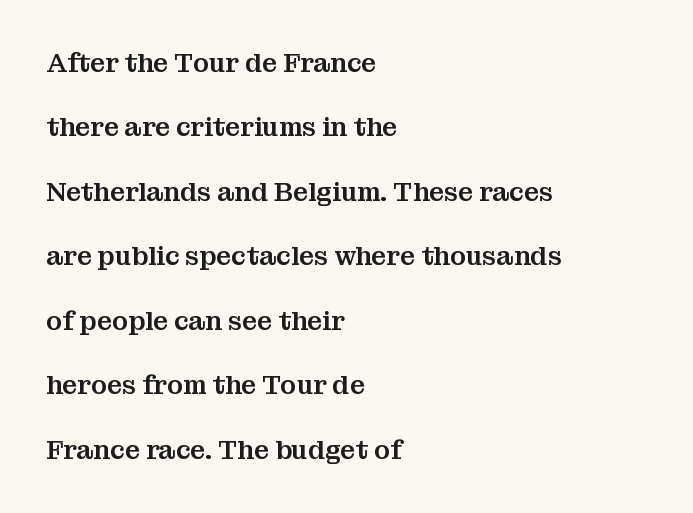
Only glyphs here, with clear space below each row. Does the leading feel generous? Absolutely, it's lavish. Each line starts at the same left margin while the right side varies. In terms of posture, this sample is upright.
